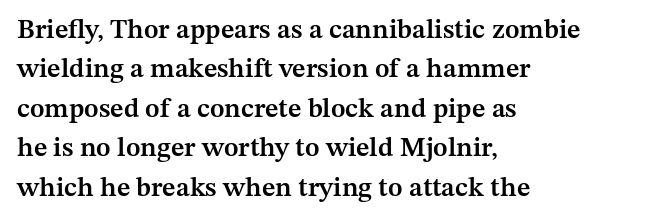
The line texture is even and compact thanks to regular tracking. The vertical gap from one line to the next is medium. It's the straight-up-and-down kind of type. I'd describe the lettering as semibold — firm but not a full bold. Layout note: lines flush left. Words float on clear page, feet unadorned.
